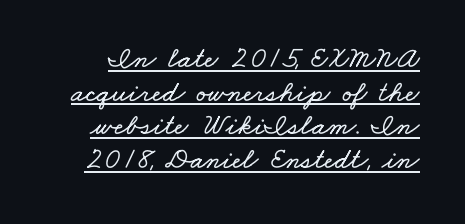
Does the leading feel generous? Not at all — it's pinched. Think of a printed novel: that variable character pitch is what you see here. You could call the tracking neutral — neither tight nor loose. The rendering uses the underline text-decoration.
